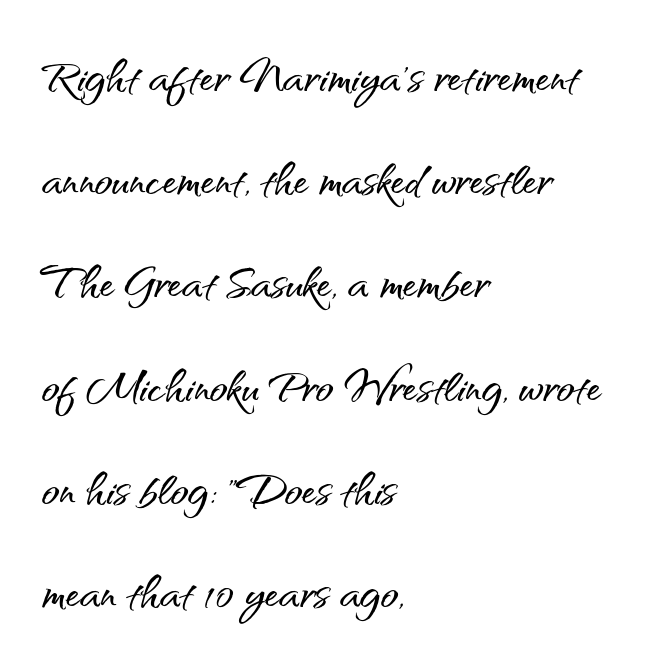
{"serif": "no", "width": "normal", "stroke_contrast": "medium", "x_height": "small", "monospaced": "no", "underline": "no", "align": "left", "line_spacing_ratio": 1.75, "letter_spacing": "normal", "letter_spacing_em": 0.0, "glyph_px": 59}
